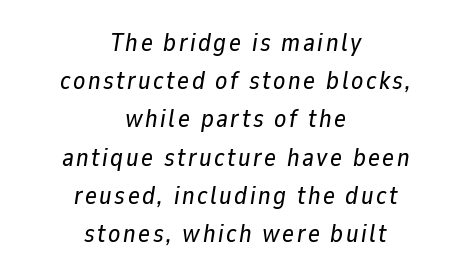
Q: Is the text italic (slanted)? A: Yes, it leans right by about 9 degrees.
Q: Is the text underlined? A: No.
Q: How is the paragraph aligned? A: Centered.
Q: Is the spacing between lines tight, normal or loose? A: Normal.
